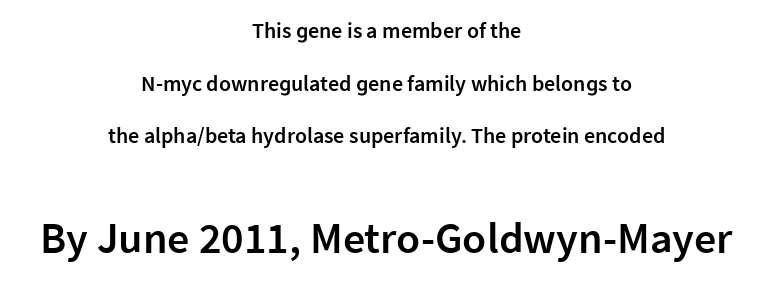
The image shows 44 px semibold sans-serif type, upright; set centered, loose line spacing (2.39x), normal letter spacing, not underlined; the second (bottom) block is 2.0x larger; low stroke contrast and a medium x-height.
